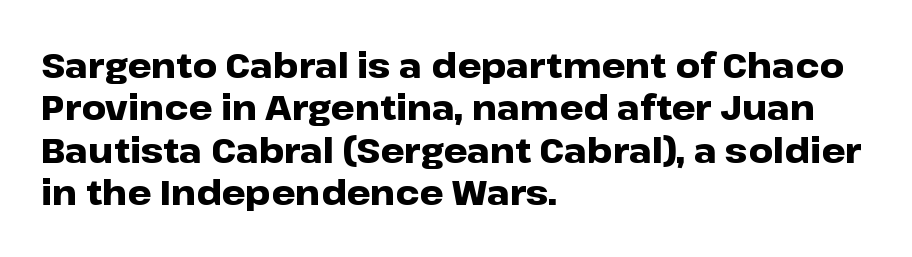
The image shows 34 px heavy, wide sans-serif type, upright; set left-aligned, normal line spacing (1.25x), normal letter spacing, not underlined; low stroke contrast and a medium x-height.
